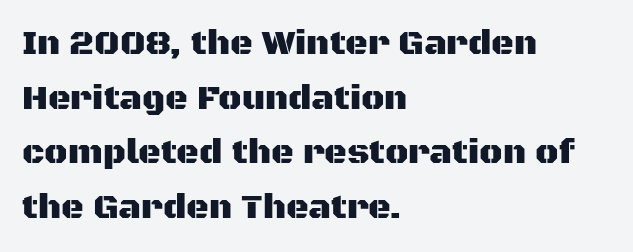
{"serif": "no", "italic": "no", "width": "normal", "stroke_contrast": "medium", "x_height": "large", "monospaced": "no", "underline": "no", "align": "left", "line_spacing": "normal", "line_spacing_ratio": 1.56, "letter_spacing": "normal", "letter_spacing_em": 0.0, "glyph_px": 35}
